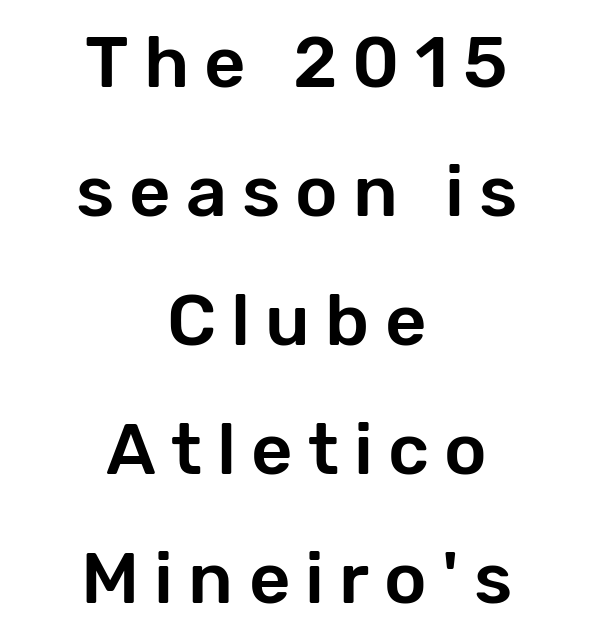
The image shows 72 px sans-serif type, upright; set centered, line spacing 1.79x, unusually wide letter spacing (+0.21 em), not underlined; low stroke contrast and a medium x-height.
